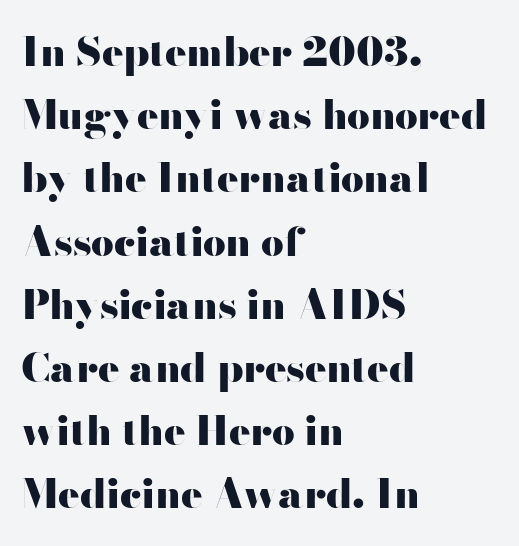
Q: Is the text bold? A: Yes.
Q: Is the text italic (slanted)? A: No, it is upright.
Q: Is the typeface a serif or a sans-serif typeface? A: Sans-serif.
Q: Is the text underlined? A: No.
Q: How is the paragraph aligned? A: Left-aligned.
Q: Is the spacing between letters normal or unusually wide? A: Normal.
Q: Is the spacing between lines tight, normal or loose? A: Normal.
Q: Width (condensed, normal, or wide)? A: Wide.
Q: Stroke contrast? A: High.
Q: x-height? A: Small.
Q: Monospaced? A: No.
